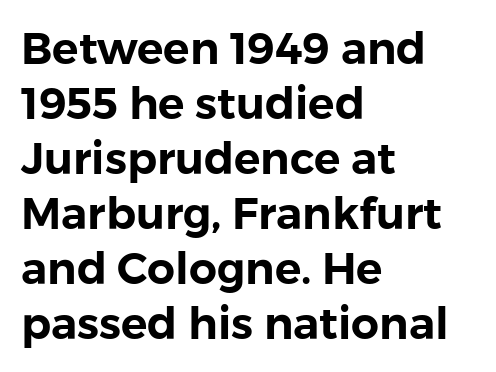
Q: Is the text italic (slanted)? A: No, it is upright.
Q: Is the typeface a serif or a sans-serif typeface? A: Sans-serif.
Q: Is the text underlined? A: No.
Q: How is the paragraph aligned? A: Left-aligned.
Q: Is the spacing between letters normal or unusually wide? A: Normal.
Q: Is the spacing between lines tight, normal or loose? A: Normal.
Q: Width (condensed, normal, or wide)? A: Normal.
Q: Stroke contrast? A: Low.
Q: x-height? A: Medium.
Q: Monospaced? A: No.
